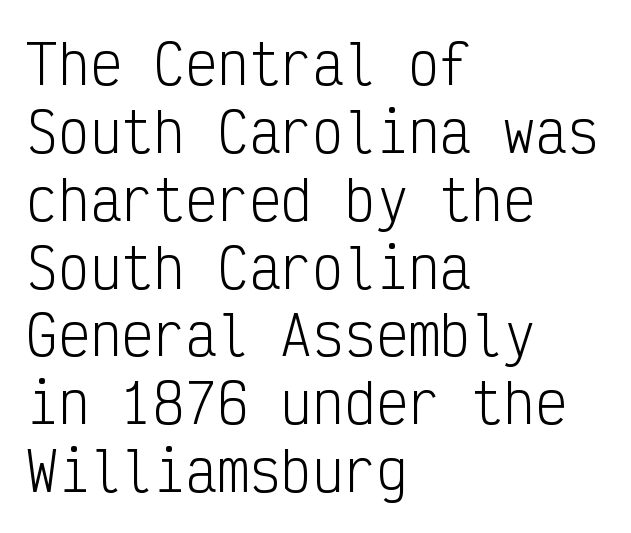
{"serif": "no", "italic": "no", "bold": "no", "weight": "light", "width": "condensed", "stroke_contrast": "low", "x_height": "medium", "monospaced": "yes", "underline": "no", "align": "left", "line_spacing": "normal", "line_spacing_ratio": 1.28, "letter_spacing": "normal", "letter_spacing_em": 0.0, "glyph_px": 53}
